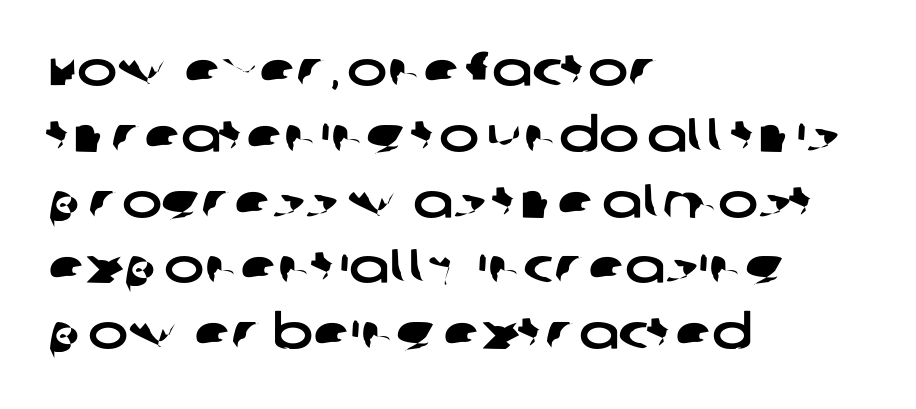
Q: Is the typeface a serif or a sans-serif typeface? A: Sans-serif.
Q: Is the text underlined? A: No.
Q: How is the paragraph aligned? A: Left-aligned.
Q: Is the spacing between letters normal or unusually wide? A: Normal.
Q: Is the spacing between lines tight, normal or loose? A: Normal.
Q: Width (condensed, normal, or wide)? A: Wide.
Q: Stroke contrast? A: Low.
Q: x-height? A: Large.
Q: Monospaced? A: No.
